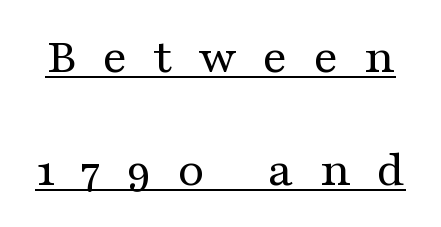
Check where the strokes stop: tiny serifs finish them off. Words appear elongated and porous because spacing is wide. The lettering holds an erect, upright posture throughout. The weight would be labelled regular, book, light, or lighter still. Do the characters align in a grid? No, the font is proportional.
